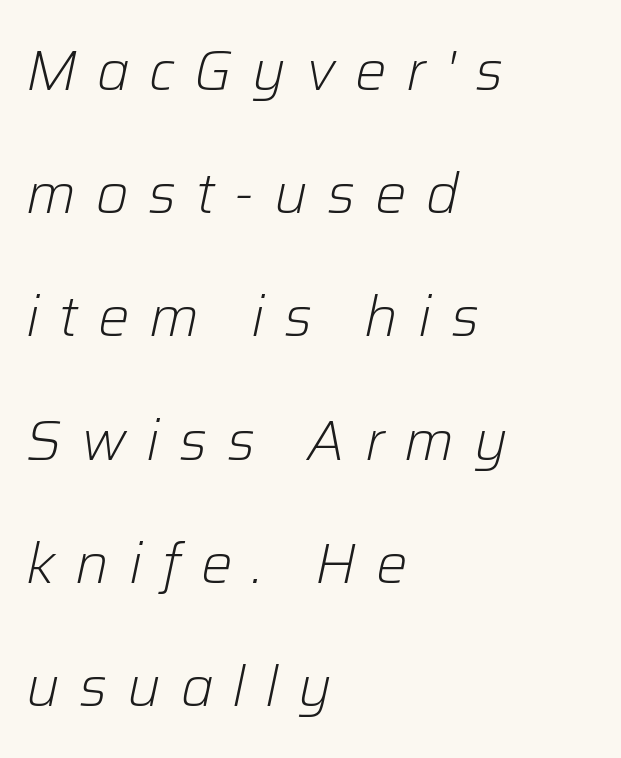
Yep, that's italic — everything's leaning. The words here are not underlined. Quick note: interline space is abundant. Every row of glyphs begins at an identical x-position on the left. The tracking reads as deliberately expanded to a designer's eye.
